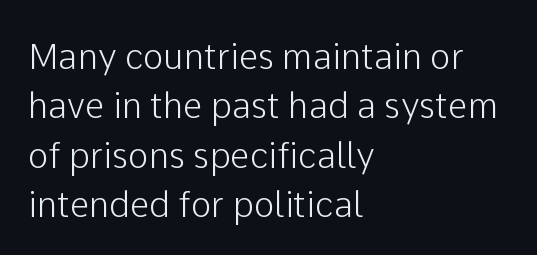
The image shows 35 px sans-serif type, upright; set left-aligned, normal line spacing (1.41x), normal letter spacing, not underlined; low stroke contrast and a medium x-height.
